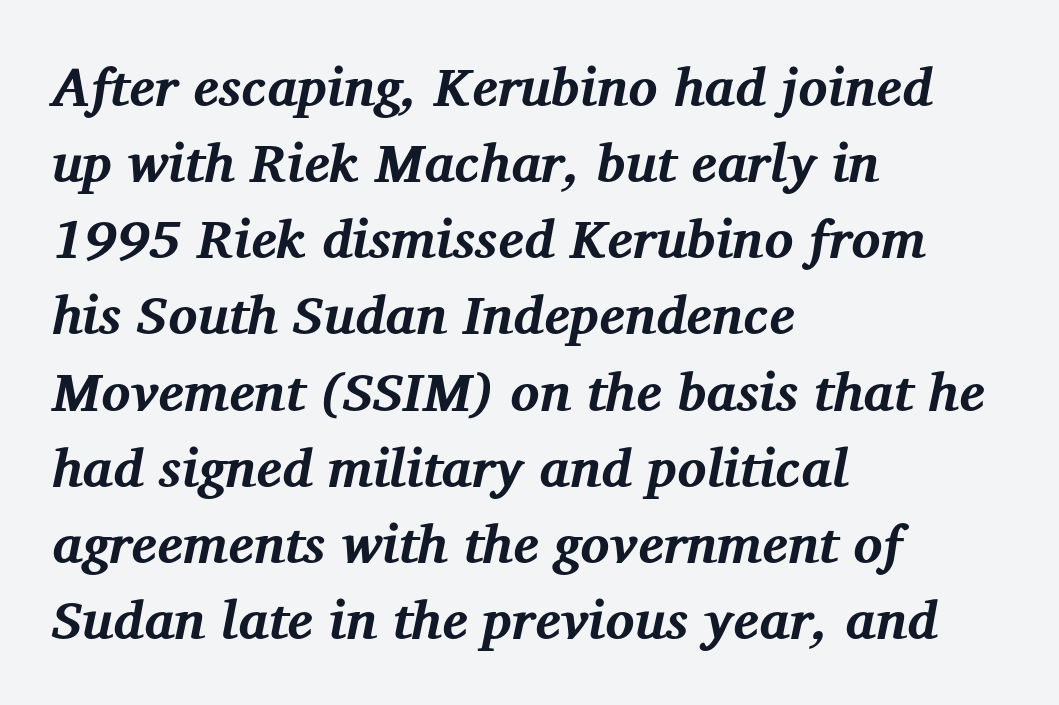
Q: Is the text bold? A: Yes.
Q: Is the text italic (slanted)? A: Yes, it leans right by about 12 degrees.
Q: Is the typeface a serif or a sans-serif typeface? A: Serif.
Q: Is the text underlined? A: No.
Q: How is the paragraph aligned? A: Left-aligned.
Q: Is the spacing between letters normal or unusually wide? A: Normal.
Q: Is the spacing between lines tight, normal or loose? A: Normal.
Q: Width (condensed, normal, or wide)? A: Normal.
Q: Stroke contrast? A: Medium.
Q: x-height? A: Medium.
Q: Monospaced? A: No.
